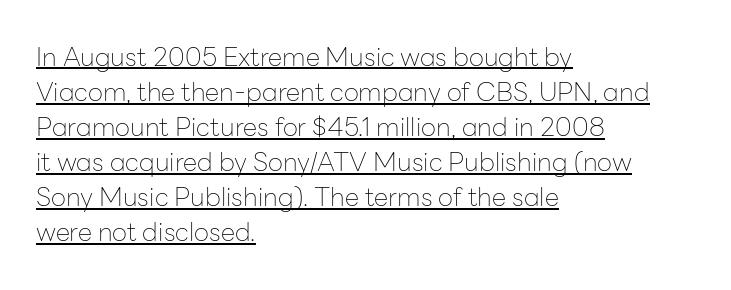
{"italic": "no", "bold": "no", "underline": "yes", "align": "left", "line_spacing": "normal", "line_spacing_ratio": 1.35, "letter_spacing": "normal", "letter_spacing_em": 0.0, "glyph_px": 26}
